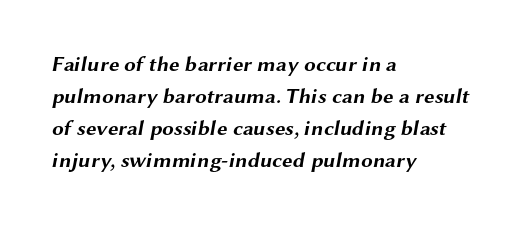
Q: Is the text bold? A: Yes.
Q: Is the text underlined? A: No.
Q: How is the paragraph aligned? A: Left-aligned.
Q: Is the spacing between letters normal or unusually wide? A: Normal.
Q: Is the spacing between lines tight, normal or loose? A: Normal.
